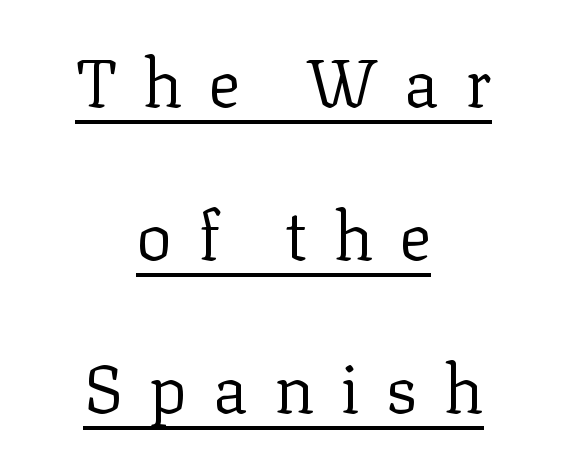
The image shows 68 px regular-weight serif type, upright; set centered, loose line spacing (2.25x), unusually wide letter spacing (+0.37 em), underlined; low stroke contrast and a medium x-height.
